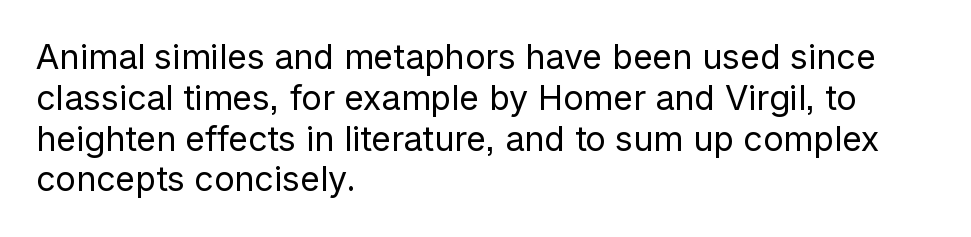
You can tell it's not italic because the verticals are truly vertical. The face looks like a standard text weight, possibly lighter. Proportional: the letters do not fall into vertical columns. What stands out about the letter spacing? Nothing — it is the standard amount. Typographically, this falls in the sans-serif category. Check under the words: just untouched page.
